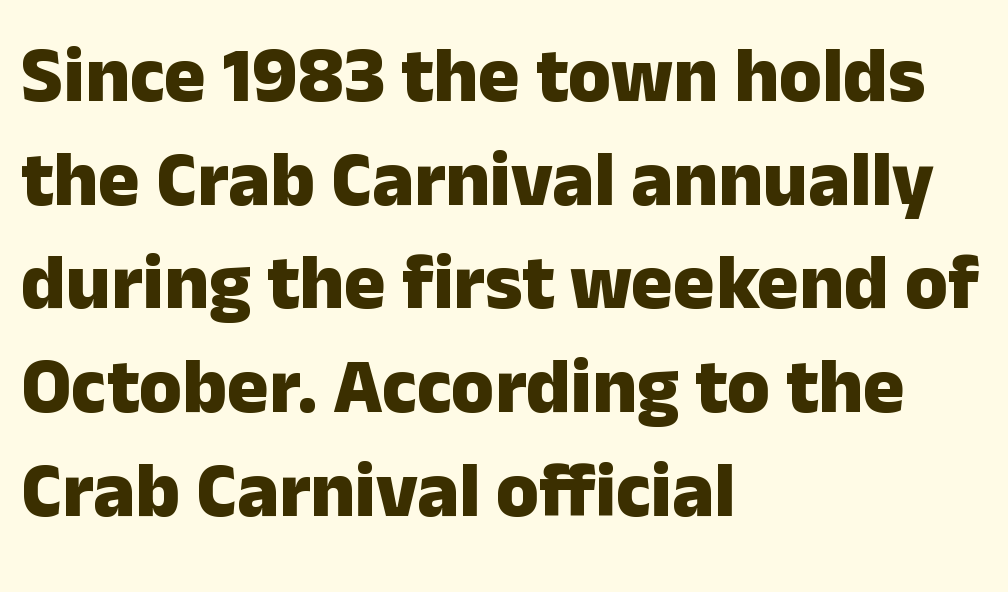
{"serif": "no", "italic": "no", "bold": "yes", "weight": "heavy", "width": "normal", "stroke_contrast": "low", "x_height": "medium", "monospaced": "no", "underline": "no", "align": "left", "line_spacing": "normal", "line_spacing_ratio": 1.33, "letter_spacing": "normal", "letter_spacing_em": 0.0, "glyph_px": 78}
